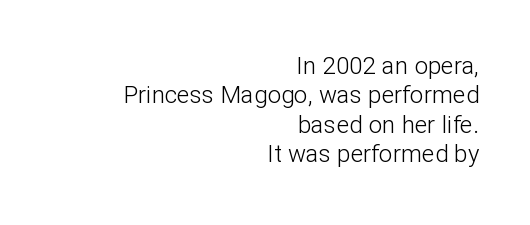
Q: Is the text bold? A: No.
Q: Is the text italic (slanted)? A: No, it is upright.
Q: Is the text underlined? A: No.
Q: How is the paragraph aligned? A: Right-aligned.
Q: Is the spacing between letters normal or unusually wide? A: Normal.
